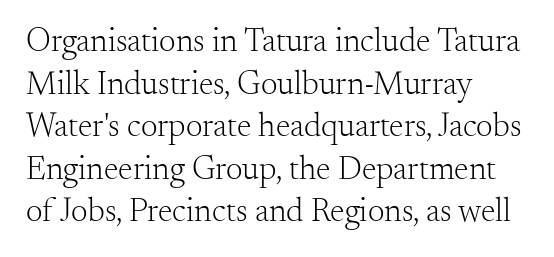
{"serif": "yes", "italic": "no", "bold": "no", "weight": "light", "width": "normal", "stroke_contrast": "medium", "x_height": "small", "monospaced": "no", "underline": "no", "align": "left", "line_spacing": "normal", "line_spacing_ratio": 1.29, "letter_spacing": "normal", "letter_spacing_em": 0.0, "glyph_px": 33}
